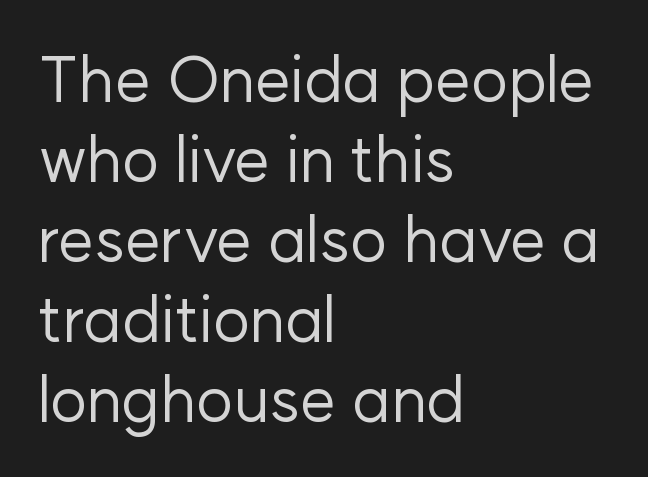
{"serif": "no", "italic": "no", "bold": "no", "weight": "regular", "width": "normal", "stroke_contrast": "low", "x_height": "medium", "monospaced": "no", "underline": "no", "align": "left", "line_spacing": "normal", "line_spacing_ratio": 1.25, "letter_spacing": "normal", "letter_spacing_em": 0.0, "glyph_px": 64}
